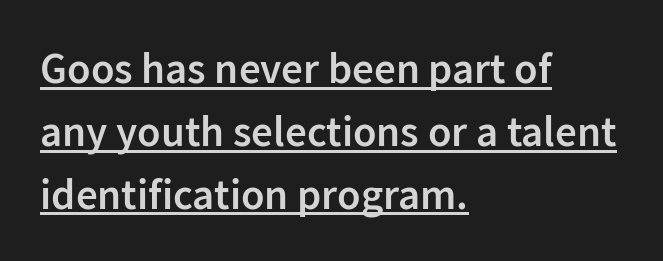
Q: Is the text bold? A: Semi-bold.
Q: Is the text italic (slanted)? A: No, it is upright.
Q: Is the typeface a serif or a sans-serif typeface? A: Sans-serif.
Q: Is the text underlined? A: Yes.
Q: How is the paragraph aligned? A: Left-aligned.
Q: Is the spacing between letters normal or unusually wide? A: Normal.
Q: Is the spacing between lines tight, normal or loose? A: Normal.
Q: Width (condensed, normal, or wide)? A: Normal.
Q: Stroke contrast? A: Low.
Q: x-height? A: Medium.
Q: Monospaced? A: No.
